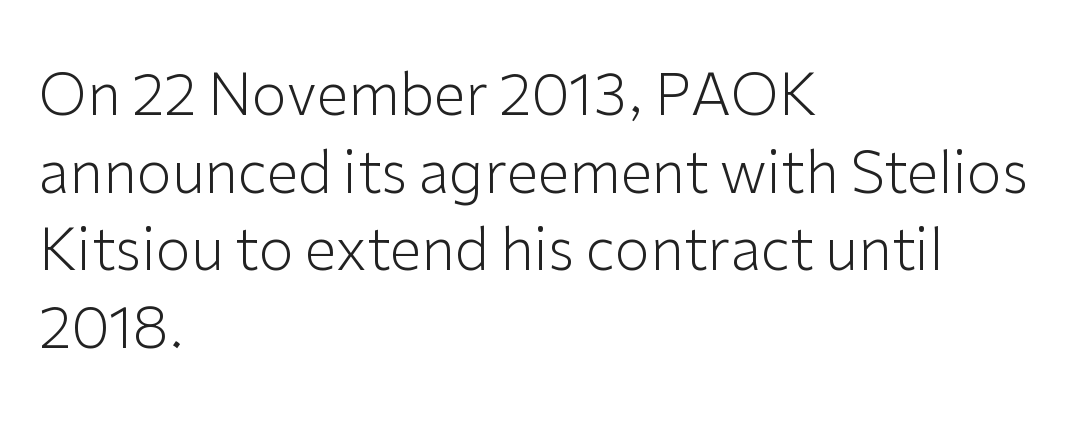
Where is the straight margin? On the left. Character widths vary here, with narrow letters taking less room than wide ones. Posture: upright roman. Underline: absent. Characters follow at the spacing the type designer built in.
